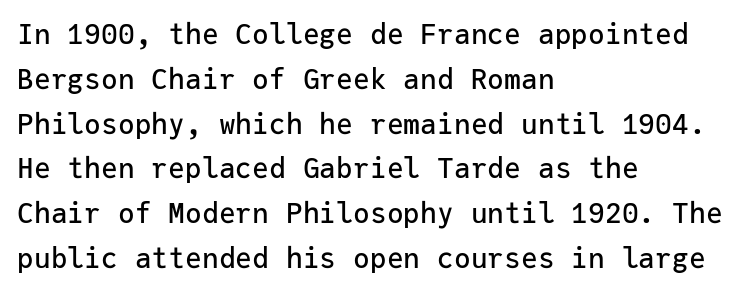
{"serif": "no", "italic": "no", "width": "normal", "stroke_contrast": "low", "x_height": "medium", "monospaced": "yes", "underline": "no", "align": "left", "line_spacing": "normal", "line_spacing_ratio": 1.6, "letter_spacing": "normal", "letter_spacing_em": 0.0, "glyph_px": 28}
